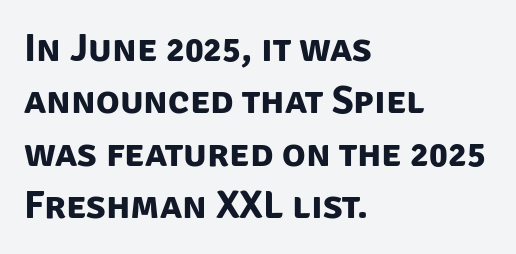
The image shows 39 px bold sans-serif type; set left-aligned, normal line spacing (1.34x), normal letter spacing, not underlined; low stroke contrast and a large x-height.
